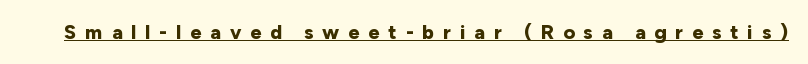
{"italic": "no", "bold": "yes", "underline": "yes", "letter_spacing": "wide", "letter_spacing_em": 0.44, "glyph_px": 20}
